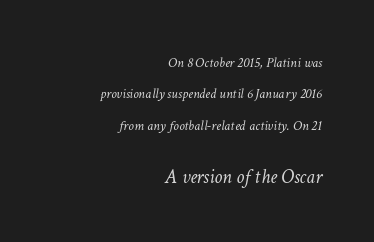
Right-aligned paragraph, ragged on the left. Reading down the column, the eye jumps a long way to each next line. The characters are drawn with everyday or finer stroke widths. Inter-character spacing is left at the font's built-in metrics. Looking at the ascenders, they clearly lean.
